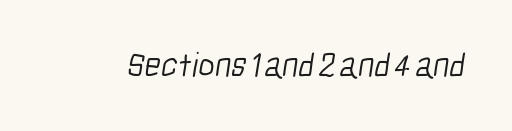
Q: Is the text bold? A: No.
Q: Is the typeface a serif or a sans-serif typeface? A: Sans-serif.
Q: Is the text underlined? A: No.
Q: Is the spacing between letters normal or unusually wide? A: Normal.
Q: Width (condensed, normal, or wide)? A: Condensed.
Q: Stroke contrast? A: Low.
Q: x-height? A: Medium.
Q: Monospaced? A: No.
